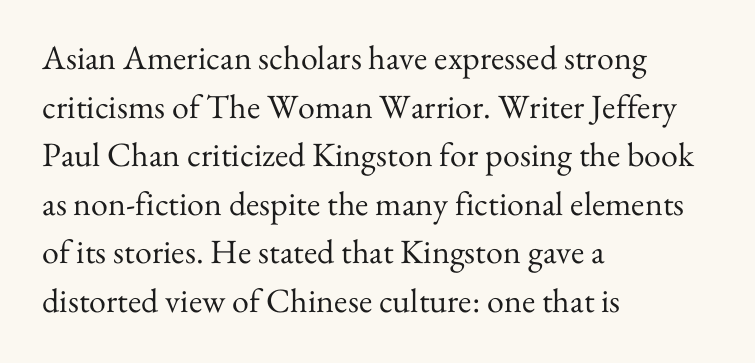
{"serif": "yes", "italic": "no", "bold": "no", "weight": "regular", "width": "normal", "stroke_contrast": "medium", "x_height": "small", "monospaced": "no", "underline": "no", "align": "left", "line_spacing": "normal", "line_spacing_ratio": 1.43, "letter_spacing": "normal", "letter_spacing_em": 0.0, "glyph_px": 34}
